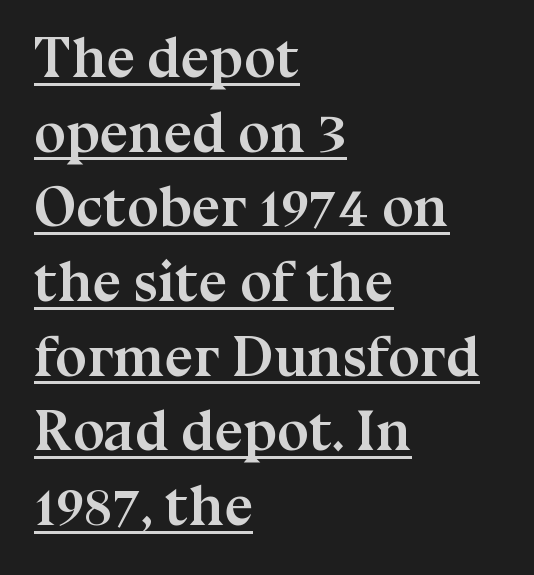
Unlike a clean sans, this face finishes its strokes with serifs. Teacher's note: observe the even left margin — that is flush-left alignment. The space between consecutive lines is moderate. Heavy, bold letterforms. The face used here is proportionally spaced, like ordinary book or web type.
